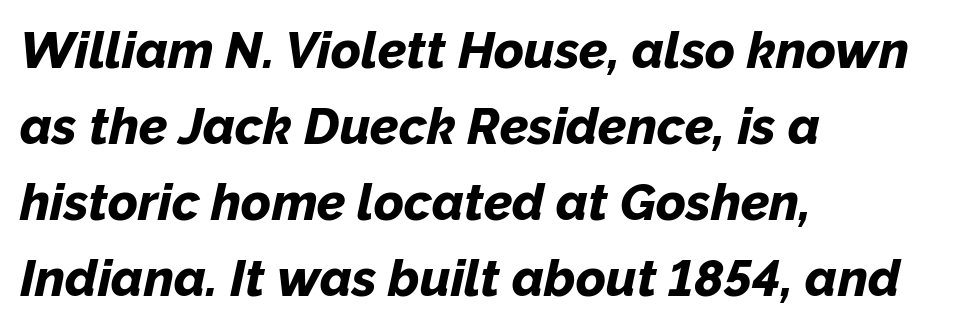
Q: Is the text bold? A: Yes.
Q: Is the text italic (slanted)? A: Yes, it leans right by about 12 degrees.
Q: Is the text underlined? A: No.
Q: How is the paragraph aligned? A: Left-aligned.
Q: Is the spacing between letters normal or unusually wide? A: Normal.
Q: Is the spacing between lines tight, normal or loose? A: Normal.
Q: Width (condensed, normal, or wide)? A: Normal.
Q: Stroke contrast? A: Low.
Q: x-height? A: Medium.
Q: Monospaced? A: No.
